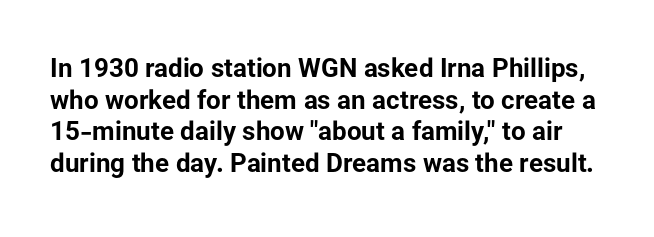
The image shows 26 px bold type, upright; set line spacing 1.22x, normal letter spacing, not underlined.
